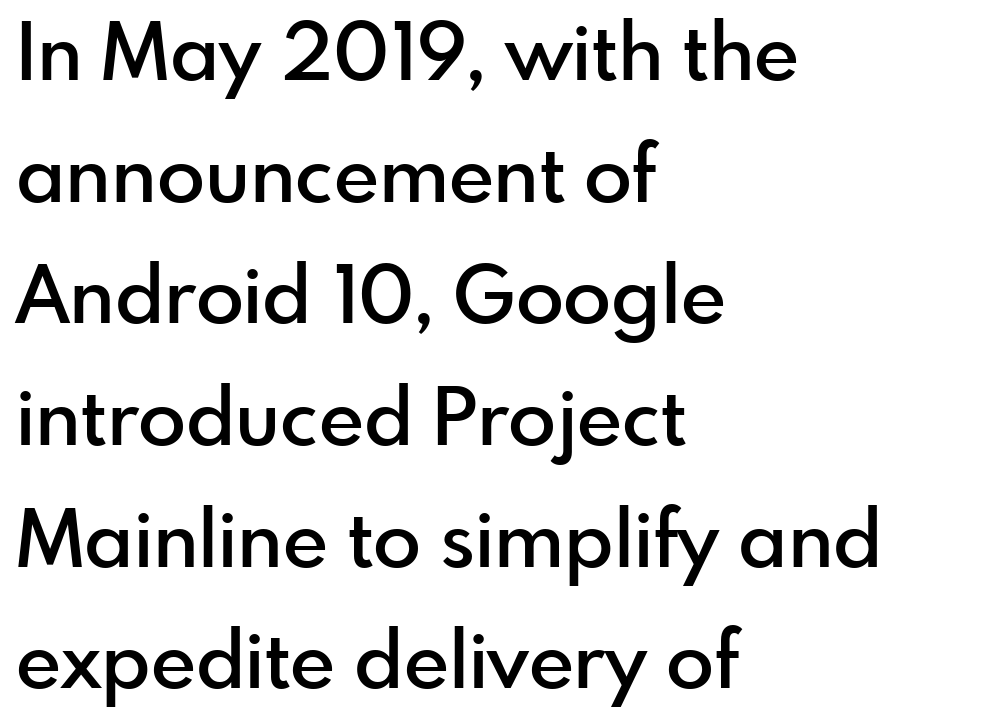
Q: Is the text bold? A: Semi-bold.
Q: Is the text italic (slanted)? A: No, it is upright.
Q: Is the typeface a serif or a sans-serif typeface? A: Sans-serif.
Q: Is the text underlined? A: No.
Q: How is the paragraph aligned? A: Left-aligned.
Q: Is the spacing between letters normal or unusually wide? A: Normal.
Q: Is the spacing between lines tight, normal or loose? A: Normal.
Q: Width (condensed, normal, or wide)? A: Normal.
Q: x-height? A: Small.
Q: Monospaced? A: No.
